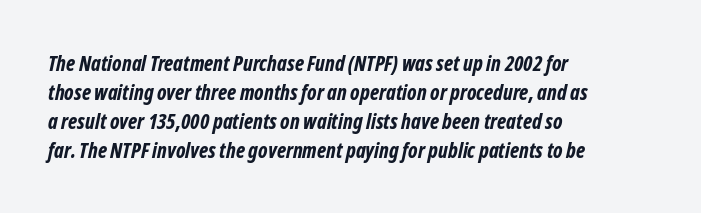
The image shows 21 px bold type; set left-aligned, normal line spacing (1.38x), normal letter spacing, not underlined.
